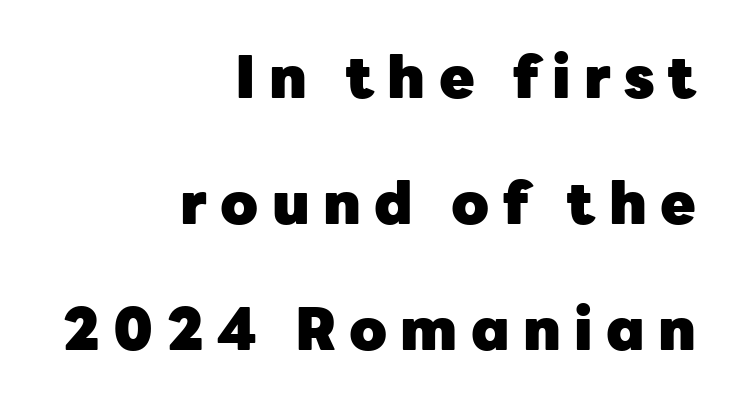
{"serif": "no", "italic": "no", "bold": "yes", "weight": "heavy", "width": "normal", "stroke_contrast": "low", "x_height": "medium", "monospaced": "no", "underline": "no", "align": "right", "line_spacing": "loose", "line_spacing_ratio": 2.17, "letter_spacing": "wide", "letter_spacing_em": 0.23, "glyph_px": 58}
